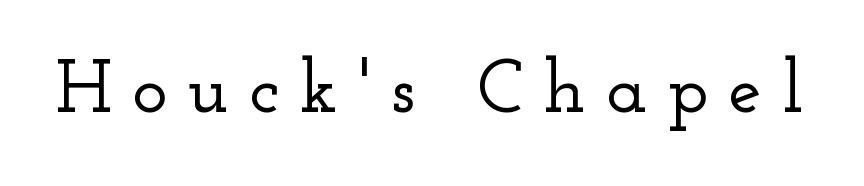
{"serif": "yes", "italic": "no", "width": "wide", "stroke_contrast": "low", "x_height": "small", "monospaced": "no", "underline": "no", "letter_spacing": "wide", "letter_spacing_em": 0.27, "glyph_px": 75}
